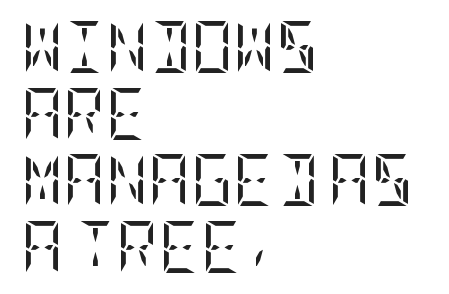
The image shows 52 px regular-weight, condensed serif type, upright; set left-aligned, normal line spacing (1.28x), normal letter spacing, not underlined; low stroke contrast and a large x-height.
